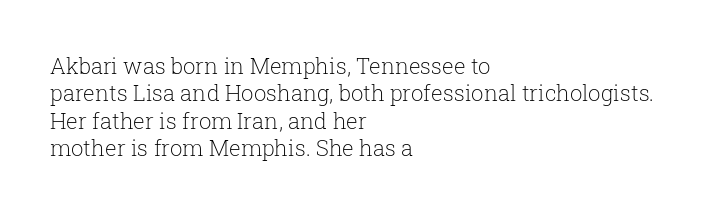
Rendered with straight, roman letterforms. Weight: not bold — regular or lighter. Words appear dense and cohesive because spacing is normal. Horizontal alignment here is leftward, the default for most running prose. A clean baseline with only descenders dipping below it.
